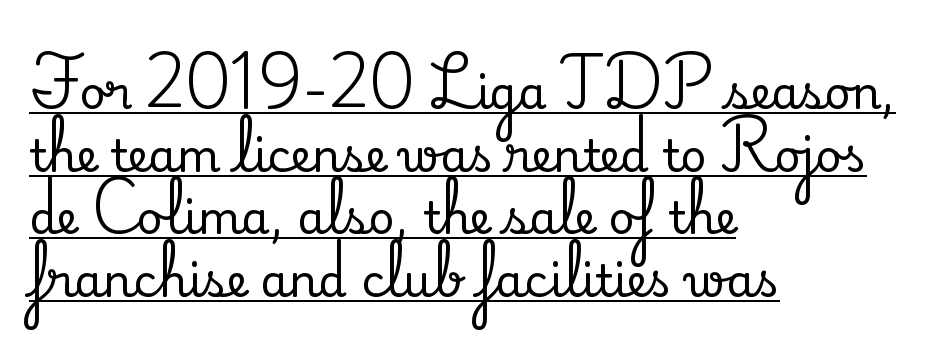
The image shows 45 px serif type, upright; set left-aligned, normal line spacing (1.39x), normal letter spacing, underlined; medium stroke contrast and a small x-height.
